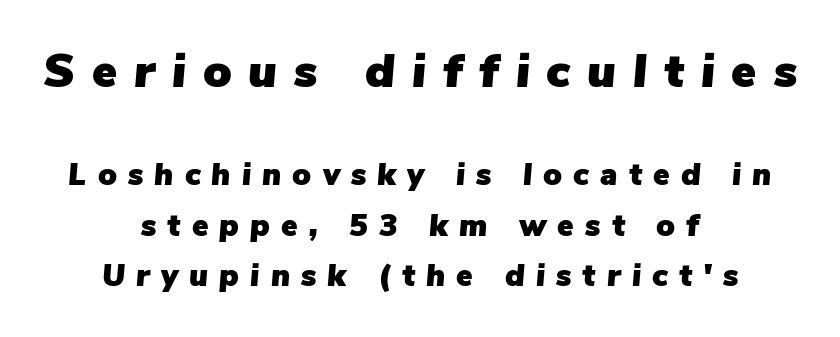
Style check: oblique. Here the designer chose a conventional face with non-uniform glyph widths. Compared with typical paragraphs, the rows here are spaced about the same. Compare the two chunks: the upper has the greater cap height. Tracking here is generous; glyphs stand well apart from one another.
